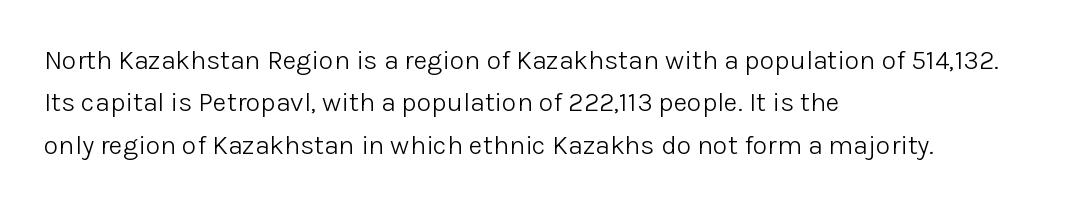
Characters follow at the spacing the type designer built in. Where is the straight margin? On the left. Weight: regular or lighter. Check the space under the baseline: it is left empty. Each new line begins a customary step beneath the previous one.
